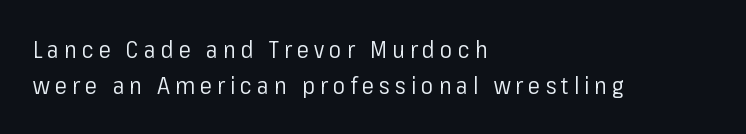
The image shows 23 px text type, upright; set left-aligned, normal line spacing (1.55x), unusually wide letter spacing (+0.22 em), not underlined.
